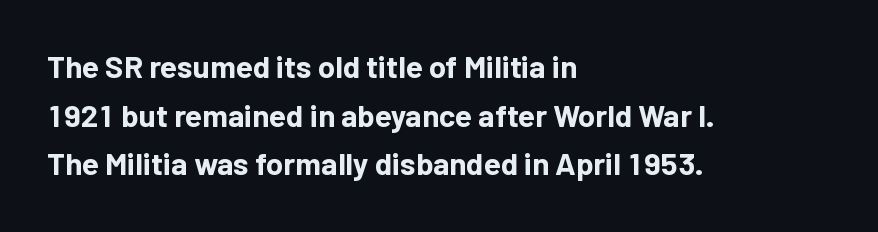
{"serif": "no", "italic": "no", "bold": "yes", "weight": "bold", "width": "normal", "stroke_contrast": "low", "x_height": "medium", "monospaced": "no", "underline": "no", "align": "left", "line_spacing": "normal", "line_spacing_ratio": 1.57, "letter_spacing": "normal", "letter_spacing_em": 0.0, "glyph_px": 31}
